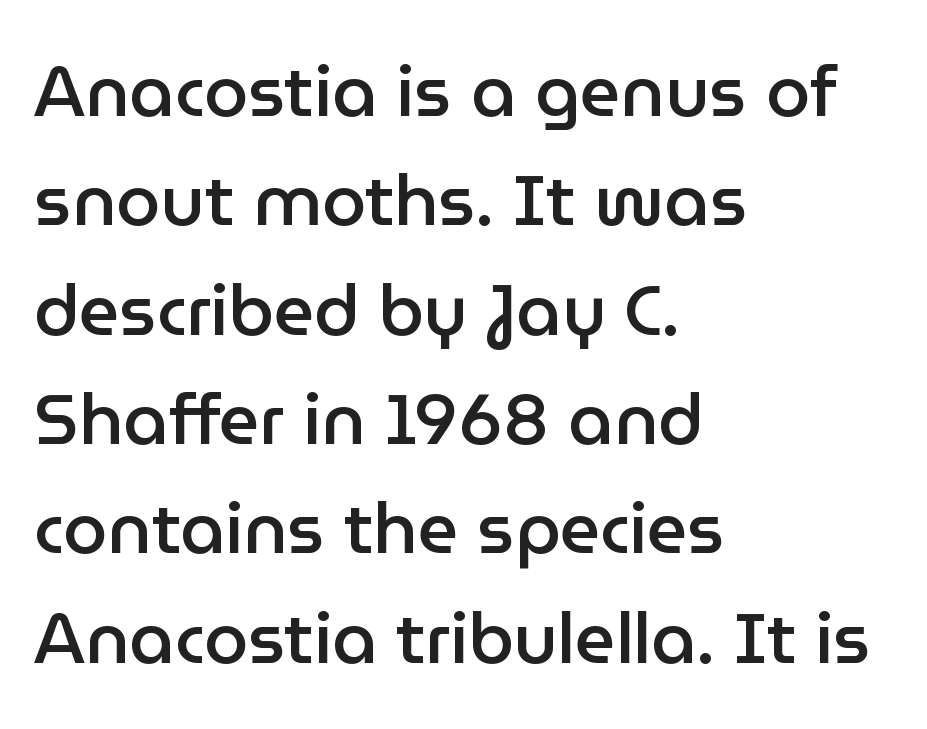
The image shows 71 px semibold sans-serif type, upright; set left-aligned, normal line spacing (1.54x), normal letter spacing, not underlined; low stroke contrast and a medium x-height.
